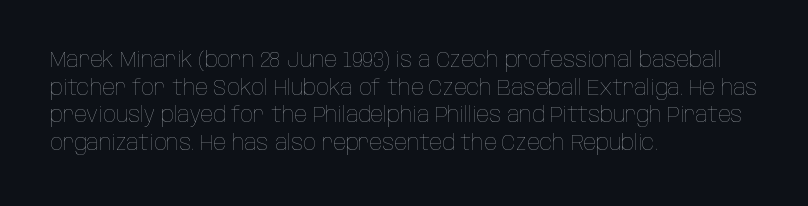
The image shows 21 px text type, upright; set left-aligned, normal line spacing (1.31x), normal letter spacing, not underlined.
